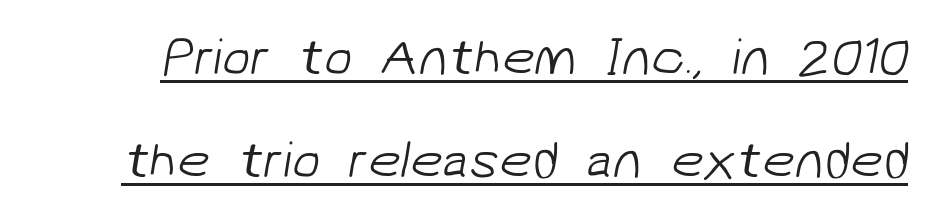
Q: Is the text bold? A: No.
Q: Is the typeface a serif or a sans-serif typeface? A: Sans-serif.
Q: Is the text underlined? A: Yes.
Q: Is the spacing between letters normal or unusually wide? A: Normal.
Q: Is the spacing between lines tight, normal or loose? A: Loose.
Q: Width (condensed, normal, or wide)? A: Normal.
Q: Stroke contrast? A: Low.
Q: x-height? A: Medium.
Q: Monospaced? A: No.
